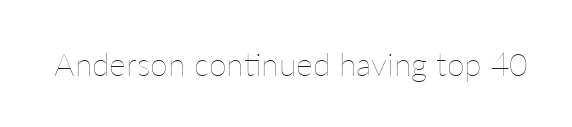
{"italic": "no", "bold": "no", "weight": "thin", "width": "normal", "stroke_contrast": "low", "x_height": "medium", "monospaced": "no", "underline": "no", "letter_spacing": "normal", "letter_spacing_em": 0.0, "glyph_px": 32}
